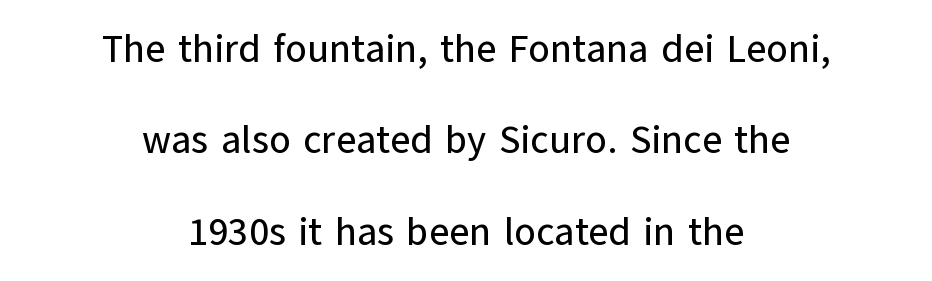
The image shows 39 px sans-serif type, upright; set centered, loose line spacing (2.34x), normal letter spacing, not underlined; low stroke contrast and a medium x-height.
